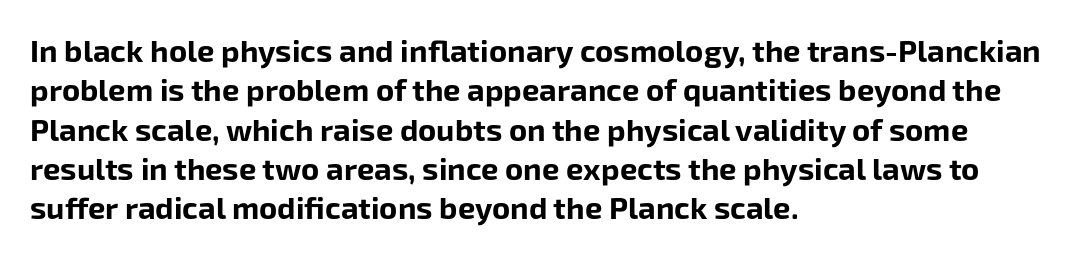
The image shows 31 px bold sans-serif type, upright; set left-aligned, normal line spacing (1.27x), normal letter spacing, not underlined; low stroke contrast and a medium x-height.
